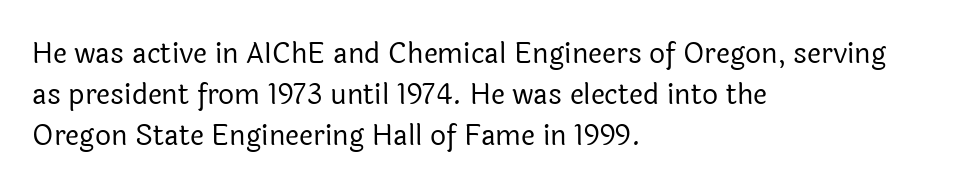
You can tell it's not italic because the verticals are truly vertical. The leading is moderate, giving the passage an even texture. Classification — sans serif. Beneath every word, the page is bare. No chunkiness to these letters — they're not bold. Between one letter and the next there's only the usual sliver of space.
